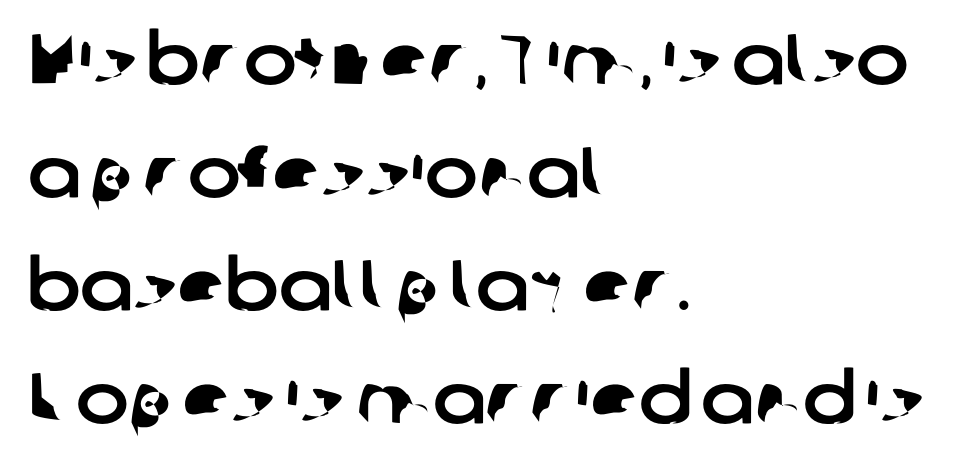
{"serif": "no", "width": "normal", "stroke_contrast": "low", "x_height": "medium", "monospaced": "no", "underline": "no", "align": "left", "line_spacing": "normal", "line_spacing_ratio": 1.59, "letter_spacing": "normal", "letter_spacing_em": 0.0, "glyph_px": 71}
